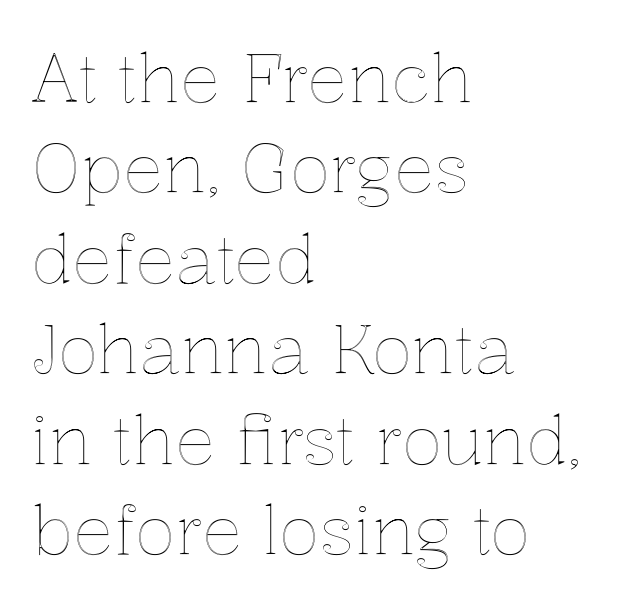
Q: Is the text italic (slanted)? A: No, it is upright.
Q: Is the text underlined? A: No.
Q: How is the paragraph aligned? A: Left-aligned.
Q: Is the spacing between letters normal or unusually wide? A: Normal.
Q: Is the spacing between lines tight, normal or loose? A: Normal.
Q: Width (condensed, normal, or wide)? A: Normal.
Q: x-height? A: Medium.
Q: Monospaced? A: No.
